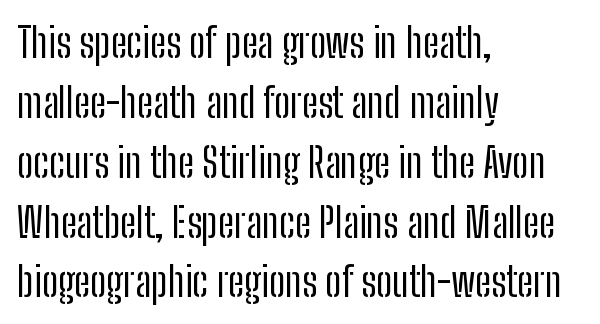
Each new line begins a customary step beneath the previous one. The foot of each line stays bare and open. Compared with a centered layout, this one pins lines to the left instead. Unlike italic type, these characters show no tilt at all. On a weight scale, this lands at 450 or below.
